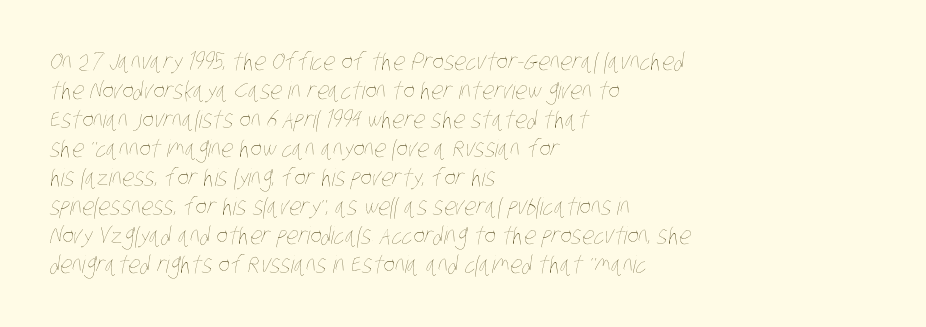
The image shows 24 px text type; set left-aligned, line spacing 1.21x, normal letter spacing, not underlined.
